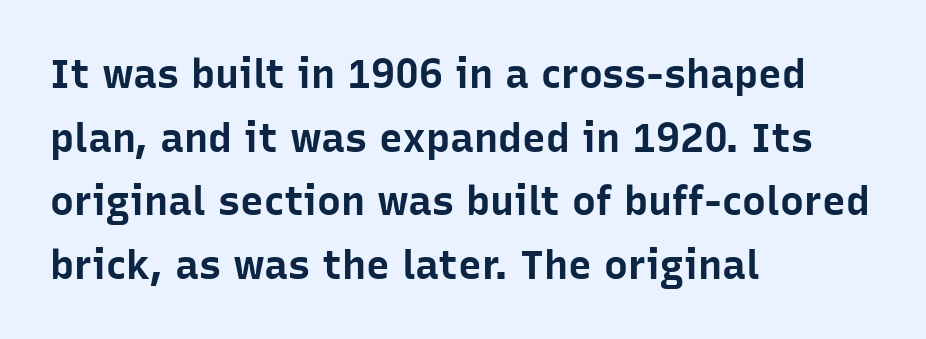
{"serif": "no", "italic": "no", "bold": "yes", "weight": "bold", "width": "normal", "stroke_contrast": "low", "x_height": "medium", "monospaced": "no", "underline": "no", "align": "left", "line_spacing": "normal", "line_spacing_ratio": 1.59, "letter_spacing": "normal", "letter_spacing_em": 0.0, "glyph_px": 40}
